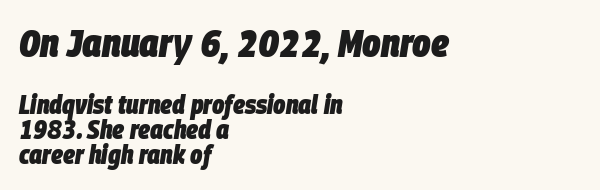
The image shows 39 px heavy, condensed type, italic (leaning right); set left-aligned, tight line spacing (0.97x), normal letter spacing, not underlined; the first (top) block is 1.5x larger; low stroke contrast and a large x-height.
